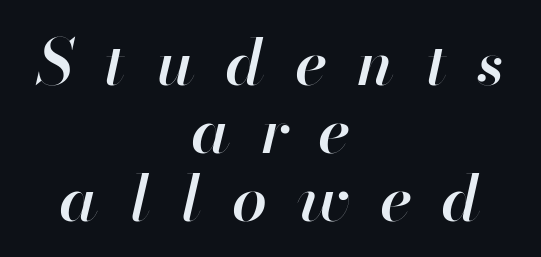
Q: Is the text bold? A: Semi-bold.
Q: Is the text italic (slanted)? A: Yes, it leans right by about 13 degrees.
Q: Is the text underlined? A: No.
Q: How is the paragraph aligned? A: Centered.
Q: Is the spacing between letters normal or unusually wide? A: Unusually wide.
Q: Is the spacing between lines tight, normal or loose? A: Tight.
Q: Width (condensed, normal, or wide)? A: Normal.
Q: Stroke contrast? A: High.
Q: x-height? A: Small.
Q: Monospaced? A: No.
